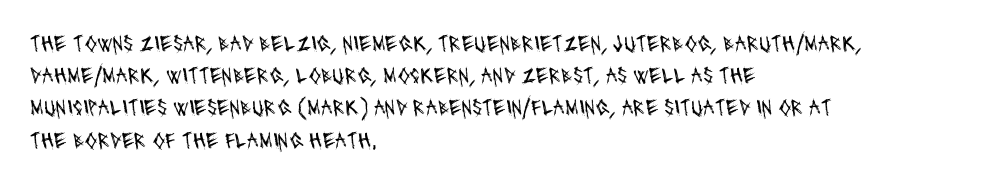
Q: Is the text bold? A: No.
Q: Is the text underlined? A: No.
Q: How is the paragraph aligned? A: Left-aligned.
Q: Is the spacing between letters normal or unusually wide? A: Normal.
Q: Is the spacing between lines tight, normal or loose? A: Normal.
